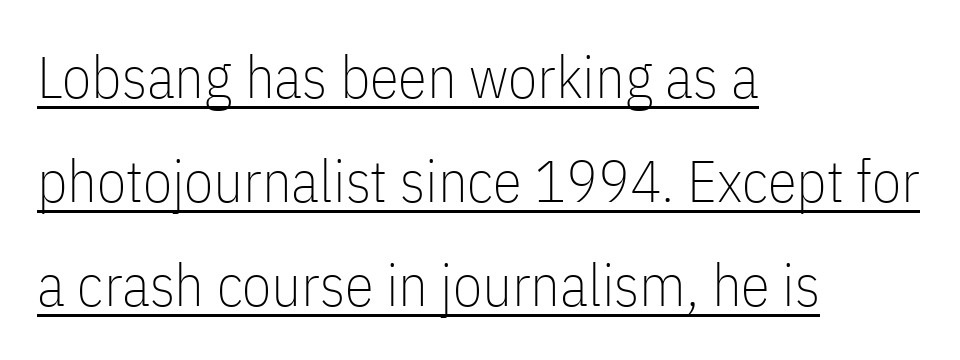
Q: Is the text bold? A: No.
Q: Is the text italic (slanted)? A: No, it is upright.
Q: Is the typeface a serif or a sans-serif typeface? A: Sans-serif.
Q: Is the text underlined? A: Yes.
Q: How is the paragraph aligned? A: Left-aligned.
Q: Is the spacing between letters normal or unusually wide? A: Normal.
Q: Width (condensed, normal, or wide)? A: Condensed.
Q: Stroke contrast? A: Low.
Q: x-height? A: Medium.
Q: Monospaced? A: No.
